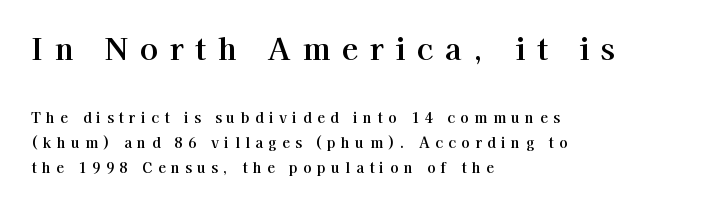
Does the lettering tilt? It doesn't — this is upright. Display-style spreading of the glyphs; the letterfit is very open. The rendering shrinks the type as you move from the upper chunk to the lower. Casual observation: everything's shoved over to the left. Beneath every word, the page is bare.
